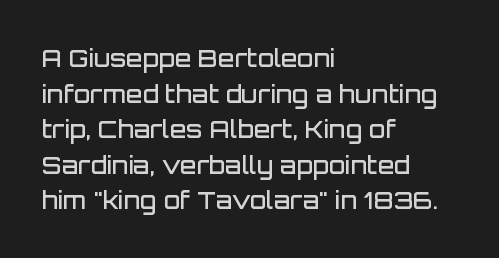
A semibold gives these letters moderate extra thickness, short of bold. Line spacing here is normal. Short note: letters normally spaced. Designer's note — italics off, roman on. A clean baseline with only descenders dipping below it. Line beginnings align vertically; line endings do not.
